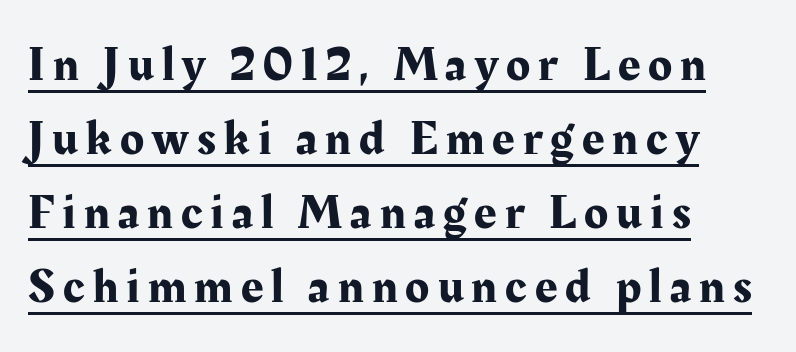
Q: Is the text italic (slanted)? A: No, it is upright.
Q: Is the typeface a serif or a sans-serif typeface? A: Serif.
Q: Is the text underlined? A: Yes.
Q: How is the paragraph aligned? A: Left-aligned.
Q: Is the spacing between lines tight, normal or loose? A: Normal.
Q: Width (condensed, normal, or wide)? A: Normal.
Q: Stroke contrast? A: Medium.
Q: x-height? A: Medium.
Q: Monospaced? A: No.
